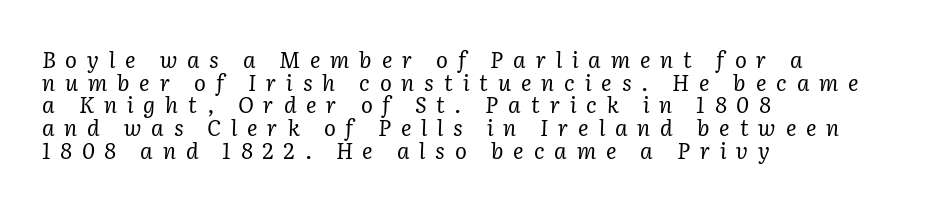
The image shows 22 px text type, italic (leaning right); set left-aligned, tight line spacing (1.03x), unusually wide letter spacing (+0.45 em), not underlined.
